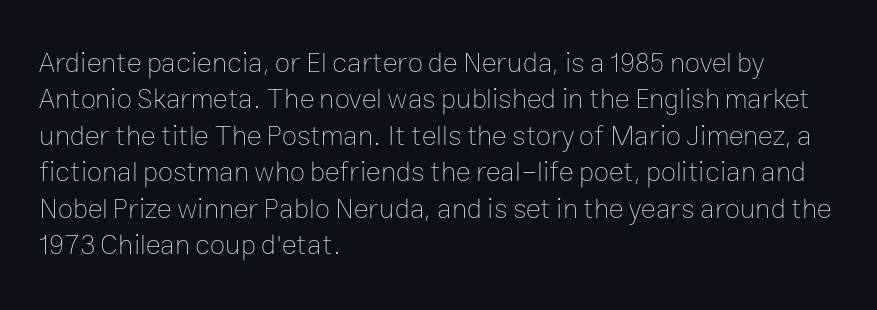
The image shows 28 px thin type, upright; set left-aligned, normal line spacing (1.3x), normal letter spacing, not underlined; low stroke contrast and a medium x-height.
